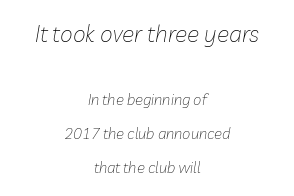
Q: Is the text bold? A: No.
Q: Is the text italic (slanted)? A: Yes, it leans right by about 10 degrees.
Q: Is the text underlined? A: No.
Q: How is the paragraph aligned? A: Centered.
Q: Is the spacing between letters normal or unusually wide? A: Normal.
Q: Is the spacing between lines tight, normal or loose? A: Loose.
Q: Which block of text is set in a larger size, the first (top) or the second (bottom)? A: The first (top) one.
